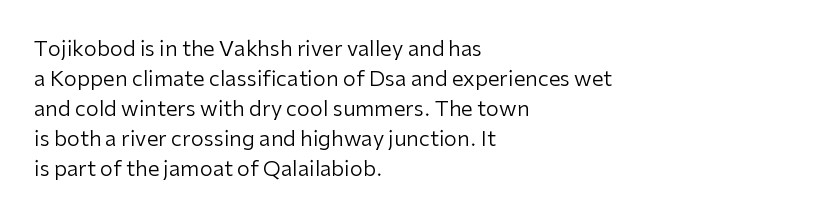
{"italic": "no", "bold": "no", "underline": "no", "align": "left", "line_spacing": "normal", "line_spacing_ratio": 1.43, "letter_spacing": "normal", "letter_spacing_em": 0.0, "glyph_px": 21}
